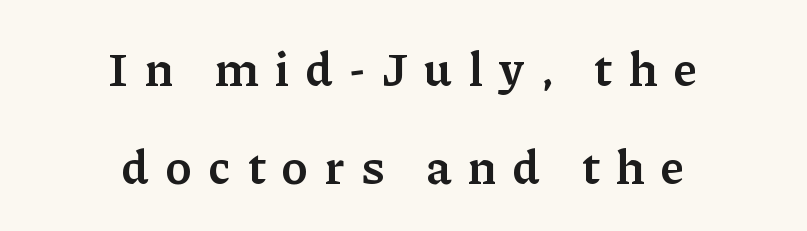
The image shows 49 px semibold serif type, upright; set centered, loose line spacing (1.99x), unusually wide letter spacing (+0.35 em), not underlined; low stroke contrast and a medium x-height.
